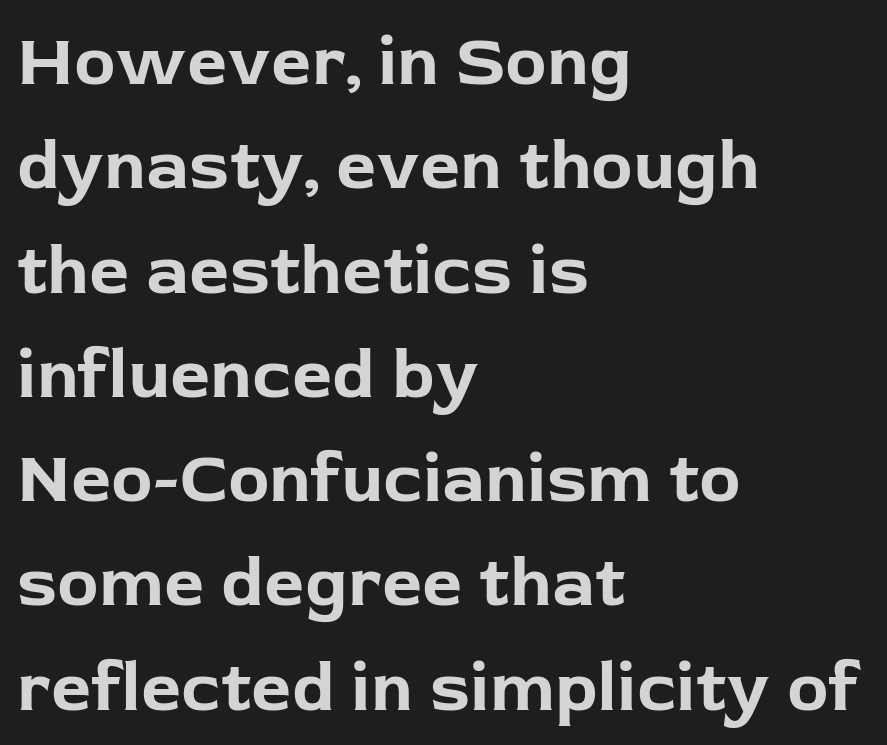
{"serif": "no", "italic": "no", "bold": "yes", "weight": "bold", "width": "normal", "stroke_contrast": "low", "x_height": "medium", "monospaced": "no", "underline": "no", "align": "left", "line_spacing": "normal", "line_spacing_ratio": 1.49, "letter_spacing": "normal", "letter_spacing_em": 0.0, "glyph_px": 70}
